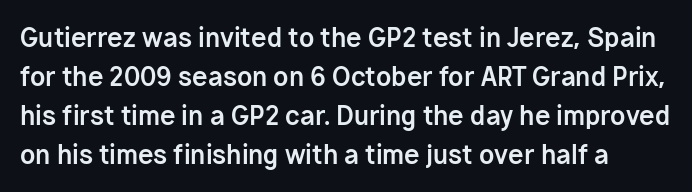
The image shows 25 px bold type, upright; set normal line spacing (1.56x), normal letter spacing, not underlined.
